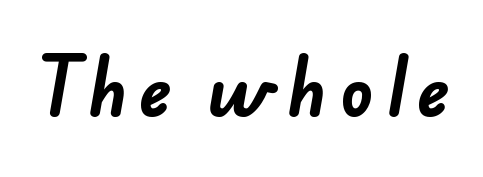
{"serif": "no", "bold": "yes", "weight": "bold", "width": "normal", "stroke_contrast": "low", "x_height": "small", "monospaced": "no", "underline": "no", "glyph_px": 68}
